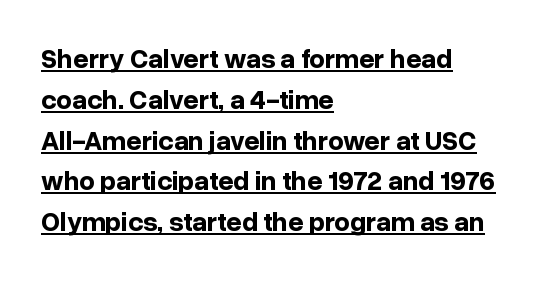
{"italic": "no", "bold": "yes", "underline": "yes", "align": "left", "line_spacing": "normal", "line_spacing_ratio": 1.51, "letter_spacing": "normal", "letter_spacing_em": 0.0, "glyph_px": 27}
